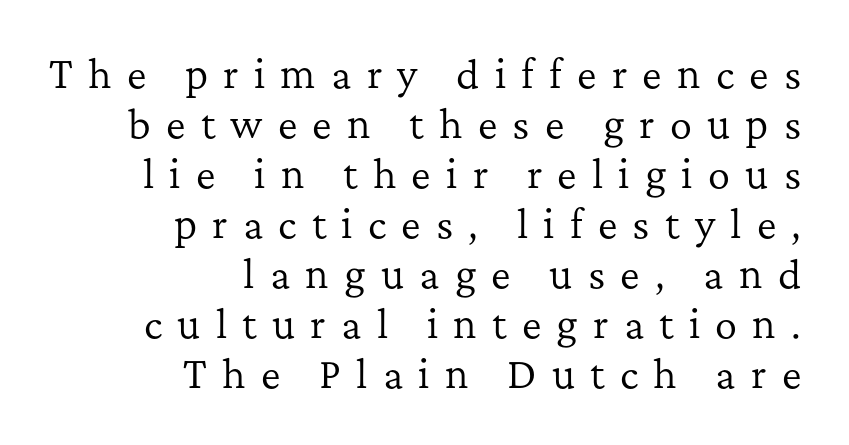
A roman cut, with each character standing at attention. Regarding serifs, this sample has them. The designer left line spacing at the default. This rendering widens character spacing well past its baseline value. Nobody drew a line under any word here.
